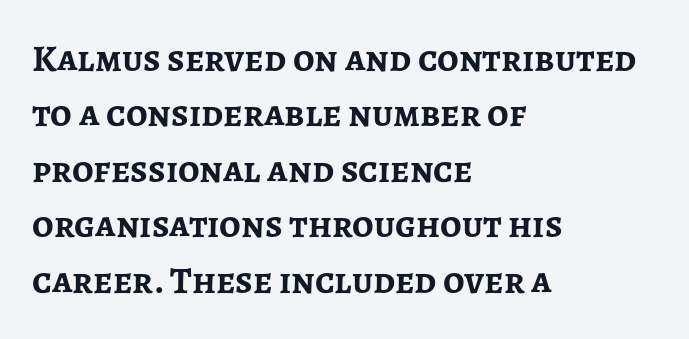
{"serif": "no", "italic": "no", "bold": "yes", "weight": "semibold", "width": "normal", "stroke_contrast": "low", "x_height": "medium", "monospaced": "no", "underline": "no", "align": "left", "line_spacing": "normal", "line_spacing_ratio": 1.46, "letter_spacing": "normal", "letter_spacing_em": 0.0, "glyph_px": 38}
